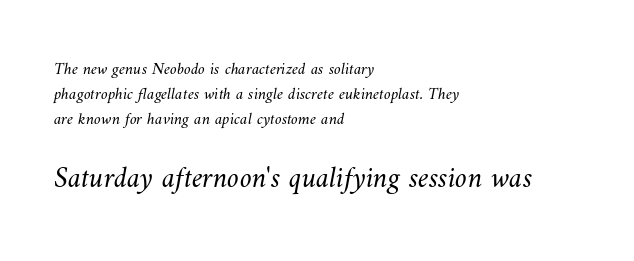
{"bold": "no", "weight": "light", "width": "normal", "stroke_contrast": "medium", "x_height": "small", "monospaced": "no", "underline": "no", "align": "left", "line_spacing": "normal", "line_spacing_ratio": 1.47, "letter_spacing": "normal", "letter_spacing_em": 0.0, "larger_block": "second", "size_ratio": 1.76, "glyph_px": 30}
